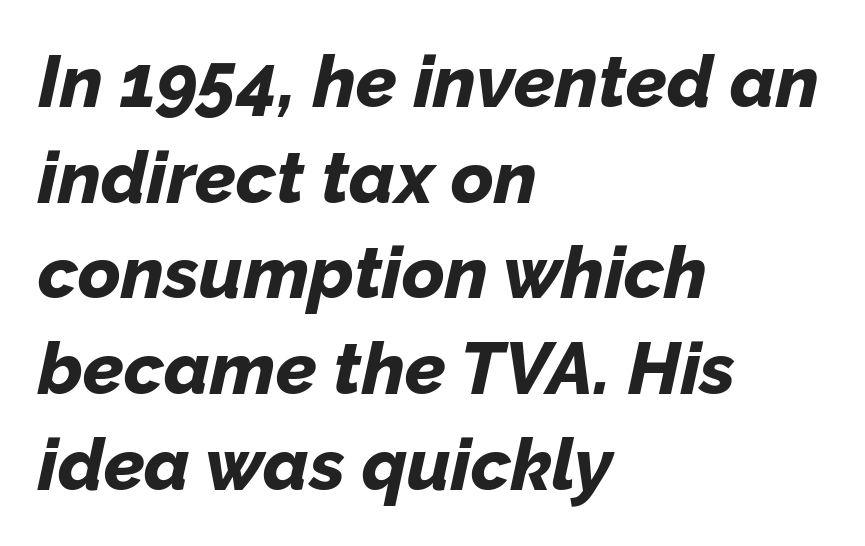
Q: Is the text bold? A: Yes.
Q: Is the text italic (slanted)? A: Yes, it leans right by about 12 degrees.
Q: Is the text underlined? A: No.
Q: How is the paragraph aligned? A: Left-aligned.
Q: Is the spacing between letters normal or unusually wide? A: Normal.
Q: Is the spacing between lines tight, normal or loose? A: Normal.
Q: Width (condensed, normal, or wide)? A: Normal.
Q: Stroke contrast? A: Low.
Q: x-height? A: Medium.
Q: Monospaced? A: No.
